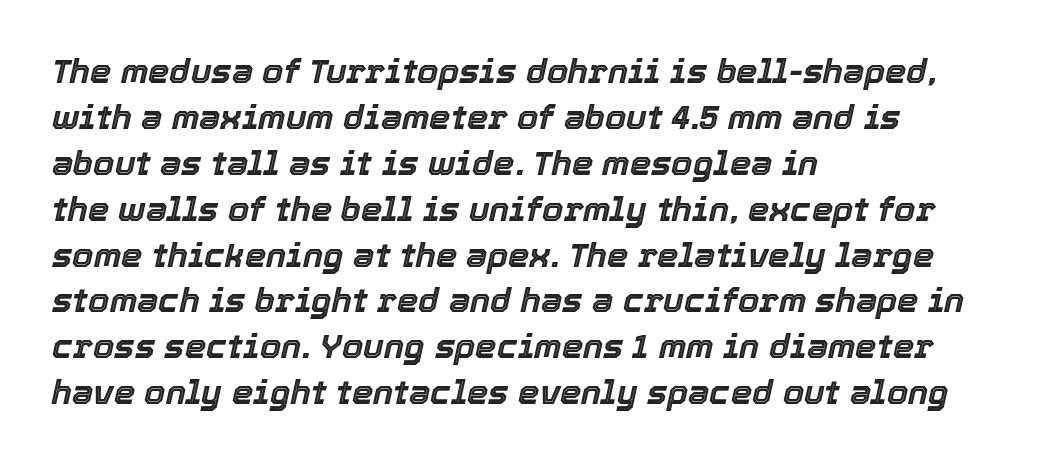
Observe the lean: these are italic letterforms. The space directly below the letters is spotless. Evenly set lines give the paragraph a standard silhouette. Typeset ragged right — the left edge is the straight one. The letters sit at their default tracking, neither squeezed nor spread. Proportional: the letters do not fall into vertical columns.
